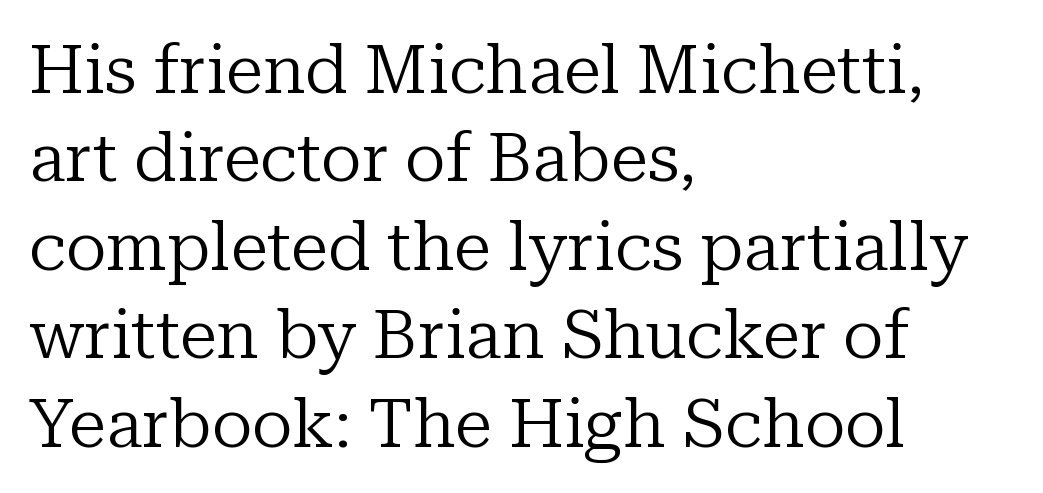
Q: Is the text bold? A: No.
Q: Is the text italic (slanted)? A: No, it is upright.
Q: Is the typeface a serif or a sans-serif typeface? A: Serif.
Q: Is the text underlined? A: No.
Q: How is the paragraph aligned? A: Left-aligned.
Q: Is the spacing between letters normal or unusually wide? A: Normal.
Q: Is the spacing between lines tight, normal or loose? A: Normal.
Q: Width (condensed, normal, or wide)? A: Normal.
Q: Stroke contrast? A: Low.
Q: x-height? A: Medium.
Q: Monospaced? A: No.
